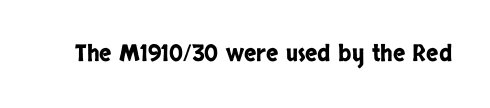
Q: Is the text italic (slanted)? A: No, it is upright.
Q: Is the text underlined? A: No.
Q: Is the spacing between letters normal or unusually wide? A: Normal.
